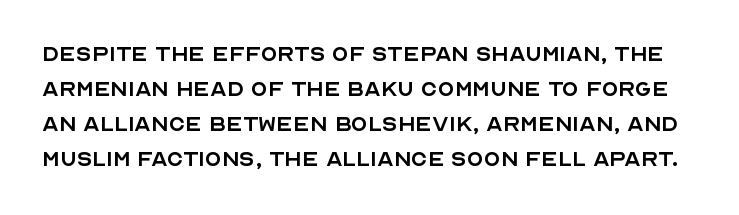
The image shows 27 px text type, upright; set normal line spacing (1.3x), normal letter spacing, not underlined.
